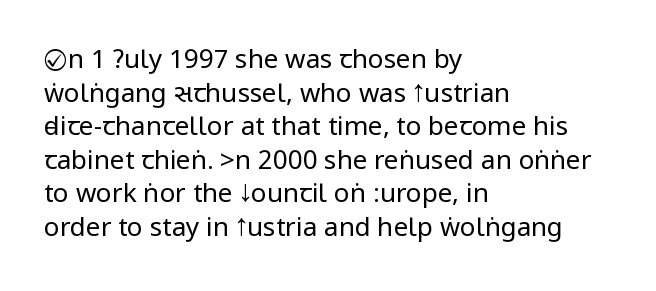
{"italic": "no", "bold": "no", "underline": "no", "align": "left", "line_spacing": "normal", "line_spacing_ratio": 1.29, "letter_spacing": "normal", "letter_spacing_em": 0.0, "glyph_px": 26}
